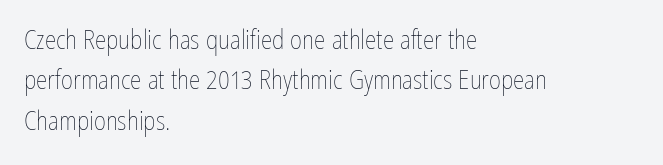
Check the space under the baseline: it is left empty. The type sits square on the baseline with zero lean. Line spacing here is normal. Casual observation: everything's shoved over to the left. Honestly, the letter spacing is just normal — you wouldn't notice it.
